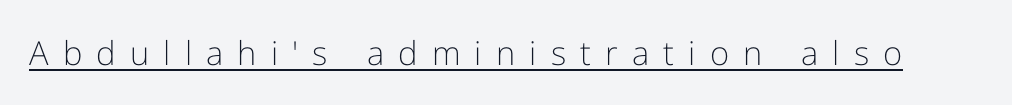
Q: Is the text bold? A: No.
Q: Is the text italic (slanted)? A: No, it is upright.
Q: Is the typeface a serif or a sans-serif typeface? A: Sans-serif.
Q: Is the text underlined? A: Yes.
Q: Is the spacing between letters normal or unusually wide? A: Unusually wide.
Q: Width (condensed, normal, or wide)? A: Normal.
Q: Stroke contrast? A: Low.
Q: x-height? A: Medium.
Q: Monospaced? A: No.
